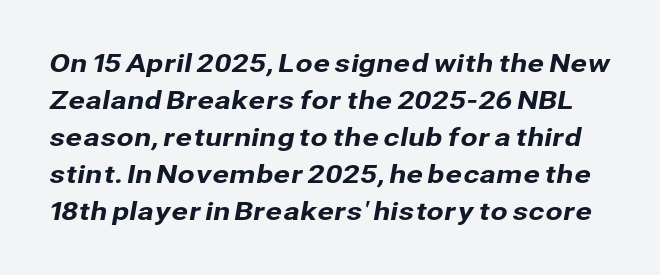
A clean baseline with only descenders dipping below it. Leading: standard. Between one letter and the next there's only the usual sliver of space.
